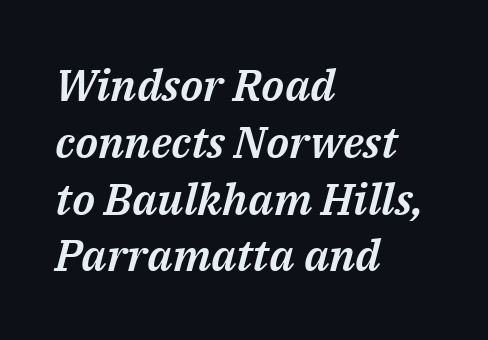
The image shows 44 px text type, italic (leaning right); set left-aligned, normal line spacing (1.29x), normal letter spacing, not underlined; medium stroke contrast and a medium x-height.
